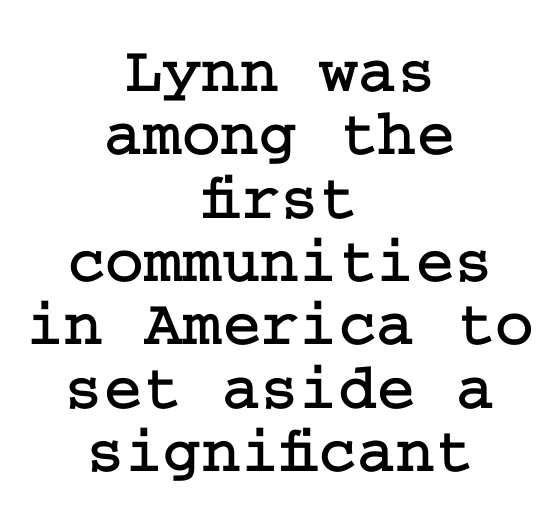
The image shows 66 px serif type, upright; set centered, tight line spacing (0.96x), normal letter spacing, not underlined; low stroke contrast and a medium x-height.
